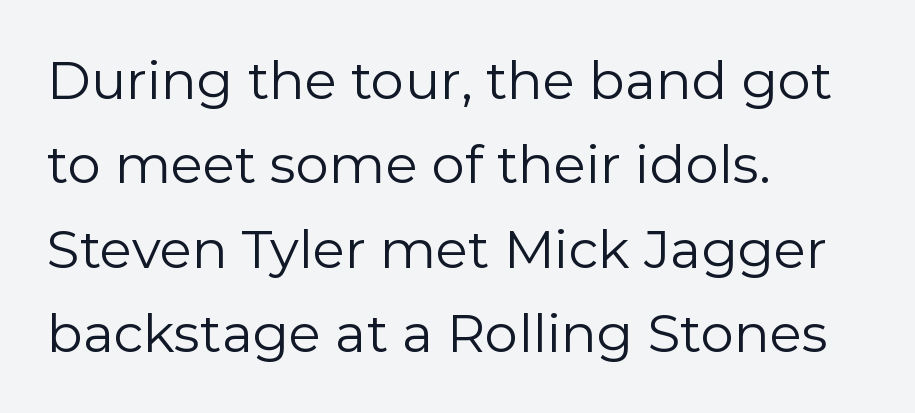
The image shows 53 px regular-weight sans-serif type, upright; set left-aligned, normal line spacing (1.59x), normal letter spacing, not underlined; low stroke contrast and a medium x-height.
